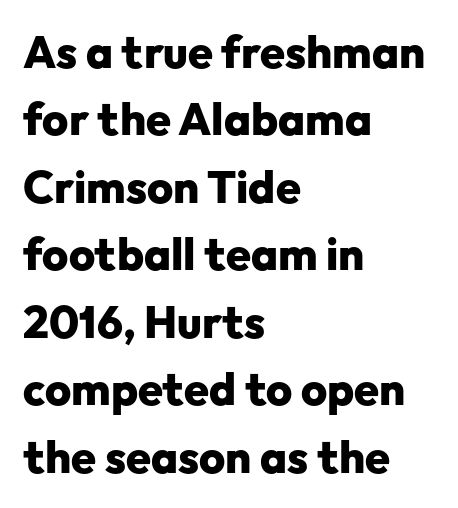
Each new line begins a customary step beneath the previous one. Regarding serifs, this sample does without them. Each letter keeps its own natural width here, so spacing adapts to shape. How are the letters spaced? Ordinarily, with no added tracking.
